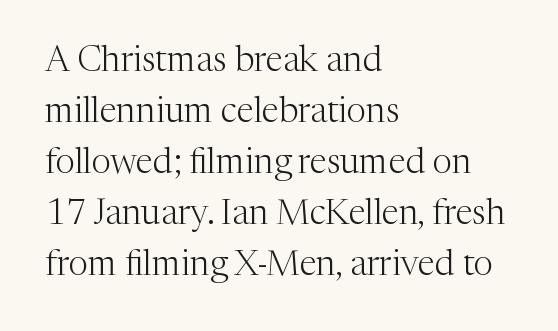
Q: Is the text bold? A: No.
Q: Is the text italic (slanted)? A: No, it is upright.
Q: Is the typeface a serif or a sans-serif typeface? A: Serif.
Q: Is the text underlined? A: No.
Q: How is the paragraph aligned? A: Left-aligned.
Q: Is the spacing between letters normal or unusually wide? A: Normal.
Q: Is the spacing between lines tight, normal or loose? A: Normal.
Q: Width (condensed, normal, or wide)? A: Normal.
Q: Stroke contrast? A: Medium.
Q: x-height? A: Medium.
Q: Monospaced? A: No.
